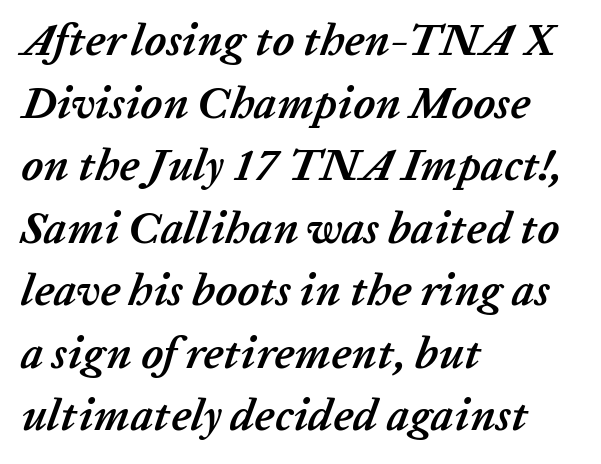
The image shows 45 px semibold type, italic (leaning right); set left-aligned, normal line spacing (1.39x), normal letter spacing, not underlined; low stroke contrast and a medium x-height.
